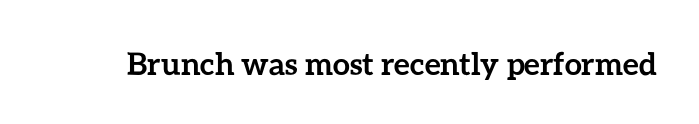
{"italic": "no", "bold": "yes", "weight": "semibold", "width": "normal", "stroke_contrast": "low", "x_height": "medium", "monospaced": "no", "underline": "no", "letter_spacing": "normal", "letter_spacing_em": 0.0, "glyph_px": 31}
